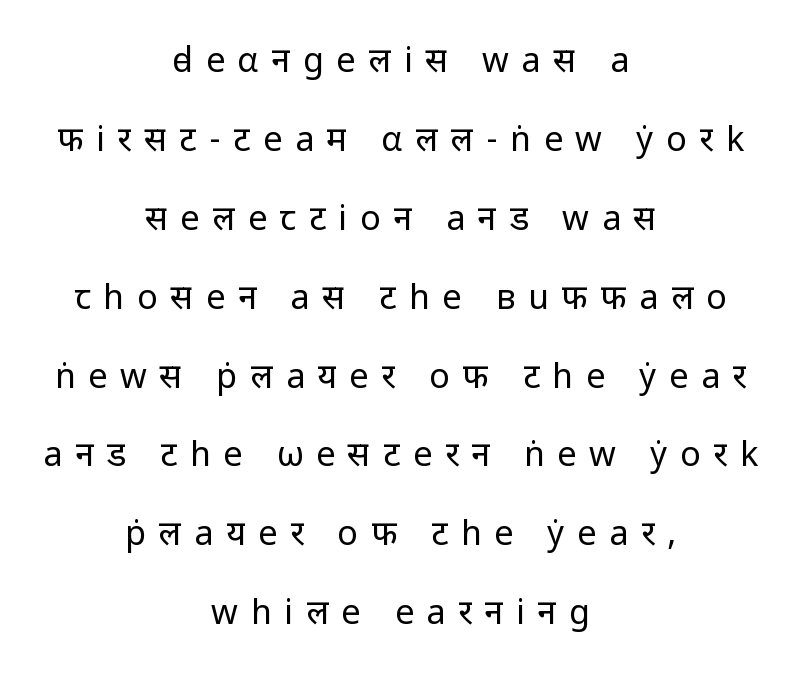
Q: Is the text bold? A: No.
Q: Is the text italic (slanted)? A: No, it is upright.
Q: Is the typeface a serif or a sans-serif typeface? A: Sans-serif.
Q: Is the text underlined? A: No.
Q: How is the paragraph aligned? A: Centered.
Q: Is the spacing between letters normal or unusually wide? A: Unusually wide.
Q: Is the spacing between lines tight, normal or loose? A: Loose.
Q: Width (condensed, normal, or wide)? A: Normal.
Q: Stroke contrast? A: Low.
Q: x-height? A: Medium.
Q: Monospaced? A: No.
